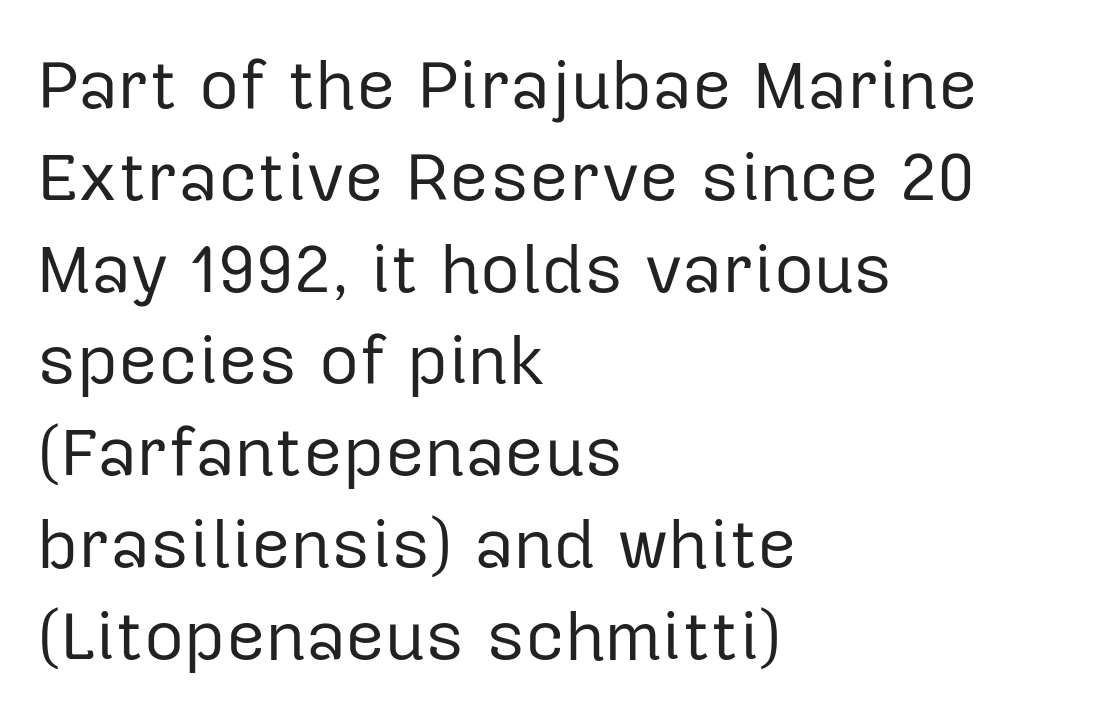
{"serif": "no", "italic": "no", "bold": "no", "weight": "regular", "width": "normal", "stroke_contrast": "low", "x_height": "medium", "monospaced": "no", "underline": "no", "align": "left", "line_spacing": "normal", "line_spacing_ratio": 1.33, "letter_spacing": "normal", "letter_spacing_em": 0.0, "glyph_px": 69}
